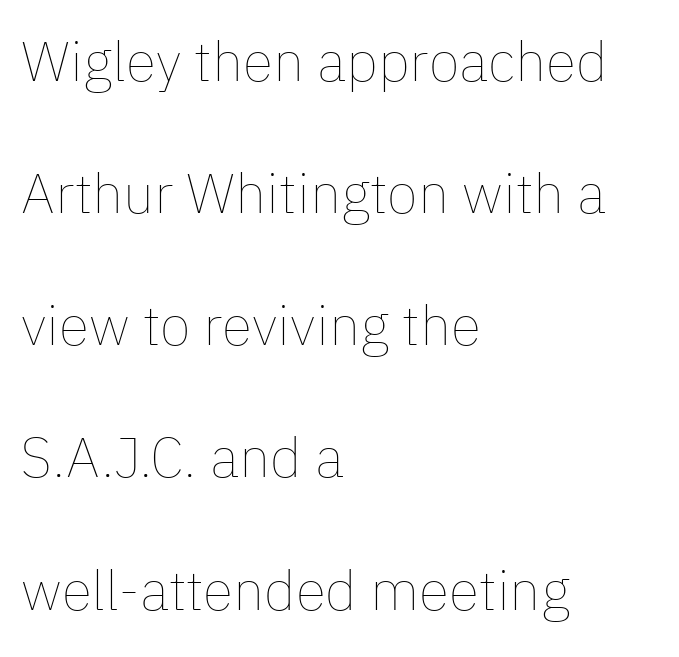
Q: Is the text bold? A: No.
Q: Is the text italic (slanted)? A: No, it is upright.
Q: Is the text underlined? A: No.
Q: How is the paragraph aligned? A: Left-aligned.
Q: Is the spacing between letters normal or unusually wide? A: Normal.
Q: Is the spacing between lines tight, normal or loose? A: Loose.
Q: Width (condensed, normal, or wide)? A: Normal.
Q: Stroke contrast? A: Low.
Q: x-height? A: Medium.
Q: Monospaced? A: No.
